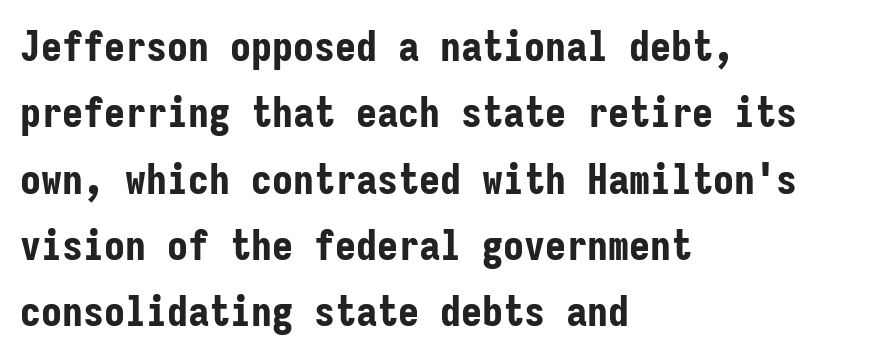
The image shows 42 px bold, condensed sans-serif type, upright, monospaced; set left-aligned, normal line spacing (1.58x), normal letter spacing, not underlined; low stroke contrast and a medium x-height.
